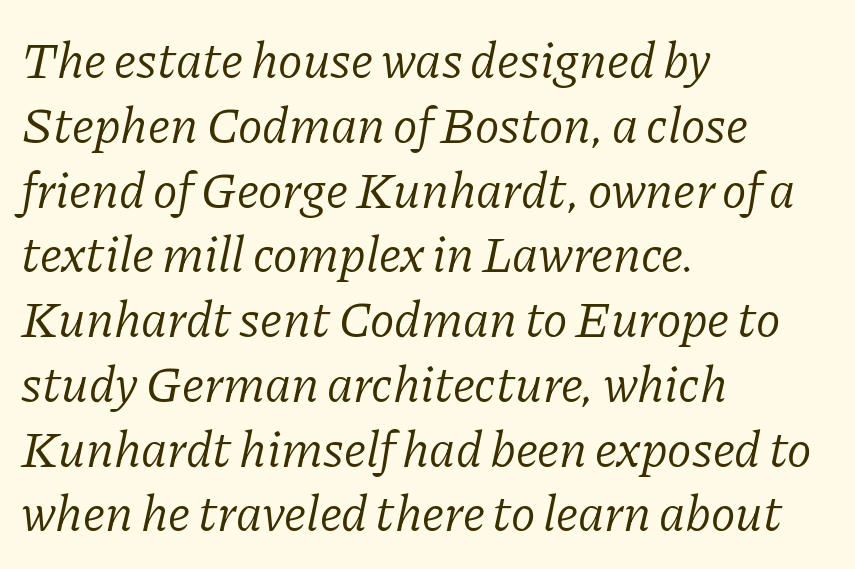
The image shows 51 px light serif type, italic (leaning right); set left-aligned, normal line spacing (1.27x), normal letter spacing, not underlined; low stroke contrast and a medium x-height.
